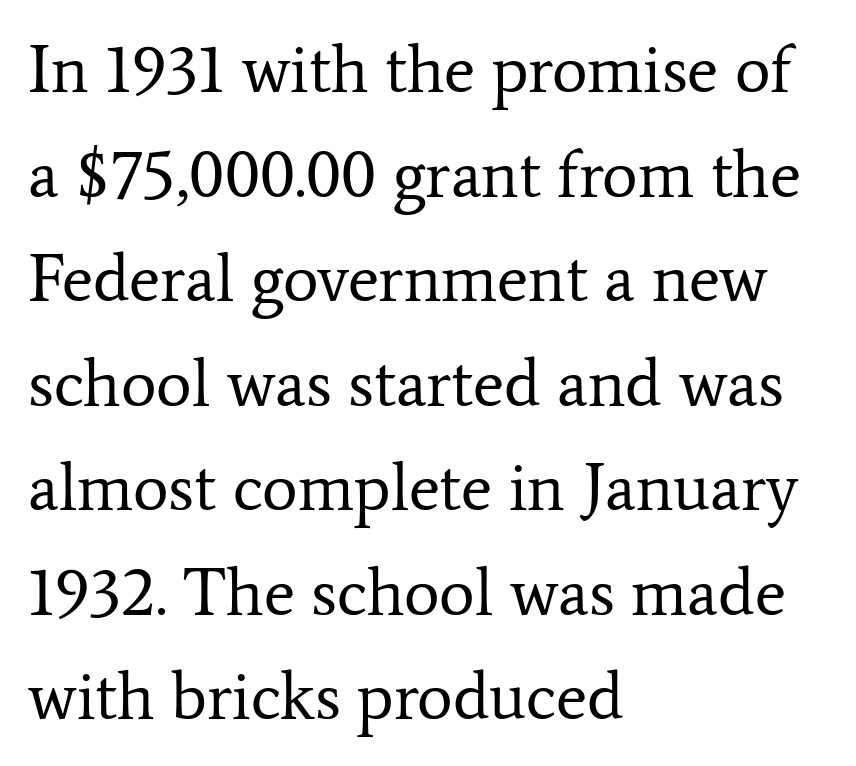
{"serif": "yes", "italic": "no", "bold": "no", "weight": "regular", "width": "normal", "stroke_contrast": "low", "x_height": "medium", "monospaced": "no", "underline": "no", "align": "left", "line_spacing": "normal", "line_spacing_ratio": 1.56, "letter_spacing": "normal", "letter_spacing_em": 0.0, "glyph_px": 67}
